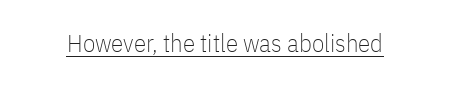
Q: Is the text bold? A: No.
Q: Is the text italic (slanted)? A: No, it is upright.
Q: Is the text underlined? A: Yes.
Q: Is the spacing between letters normal or unusually wide? A: Normal.
